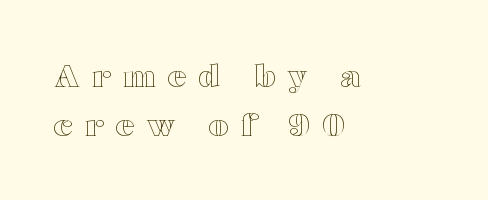
Proportional: the letters do not fall into vertical columns. You could only call the tracking loose — the letters float apart. Horizontally, the lines are justified to the leading edge only. Interline gaps are of average width in this sample. Honestly, there is no underline to notice here at all. The axis of the letterforms is exactly vertical.
